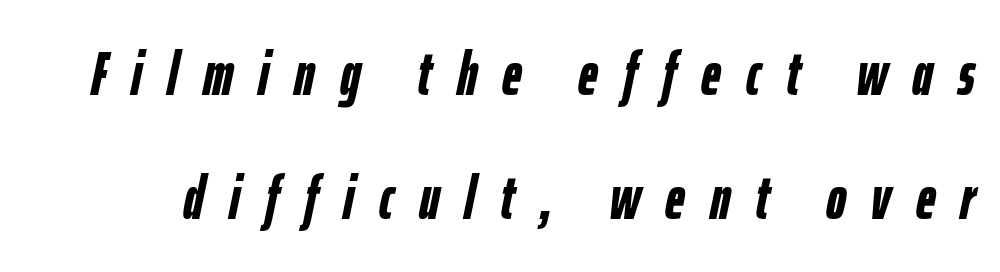
Q: Is the text bold? A: Yes.
Q: Is the text italic (slanted)? A: Yes, it leans right by about 12 degrees.
Q: Is the text underlined? A: No.
Q: Is the spacing between letters normal or unusually wide? A: Unusually wide.
Q: Is the spacing between lines tight, normal or loose? A: Loose.
Q: Width (condensed, normal, or wide)? A: Condensed.
Q: Stroke contrast? A: Low.
Q: x-height? A: Medium.
Q: Monospaced? A: No.
